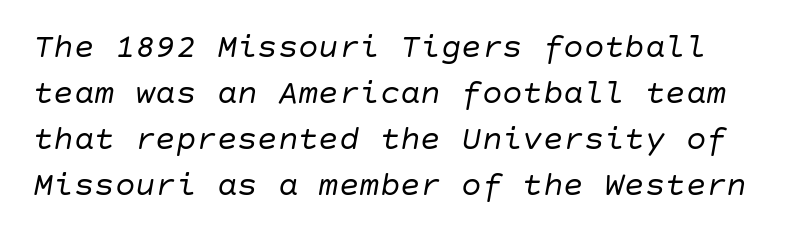
A normal amount of white space separates one row of letters from the next. Plain, unruled lines of type. The whole block is typeset with a tilt. The type is set solid horizontally, with unmodified tracking.
